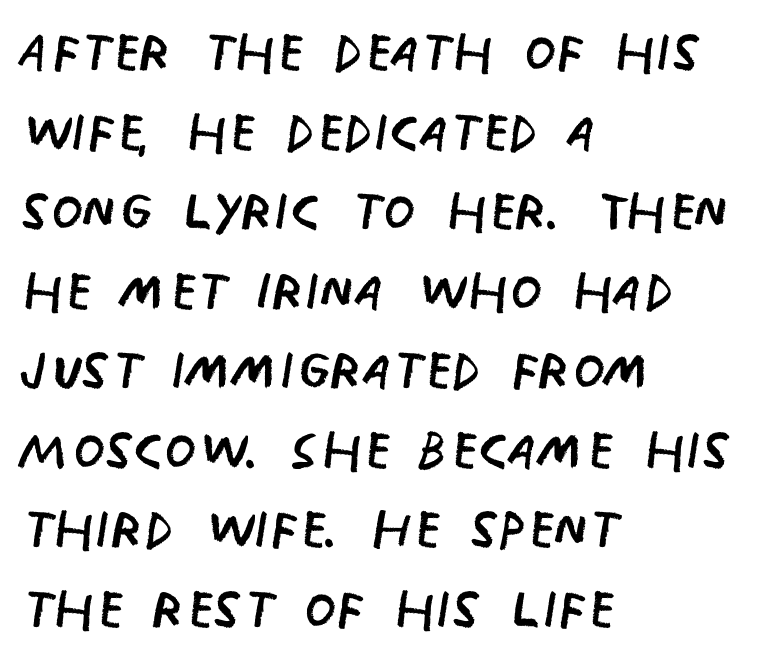
Q: Is the text bold? A: No.
Q: Is the typeface a serif or a sans-serif typeface? A: Sans-serif.
Q: Is the text underlined? A: No.
Q: How is the paragraph aligned? A: Left-aligned.
Q: Is the spacing between letters normal or unusually wide? A: Normal.
Q: Is the spacing between lines tight, normal or loose? A: Tight.
Q: Width (condensed, normal, or wide)? A: Condensed.
Q: Stroke contrast? A: Low.
Q: x-height? A: Large.
Q: Monospaced? A: No.
